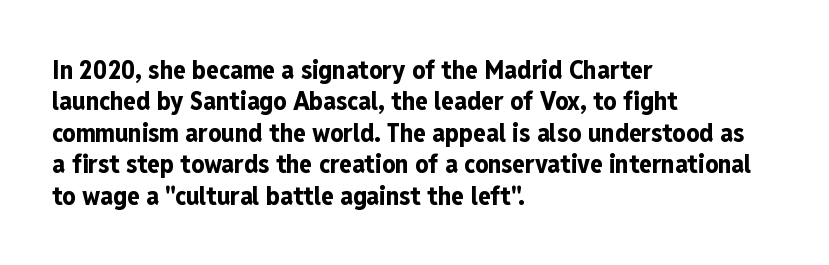
Posture: straight, roman, zero tilt. A student would call this left alignment; a typographer would say flush left, rag right. Rule under the text: the space is simply empty. Between one letter and the next there's only the usual sliver of space. Plenty of ink on the page — the face is bold.
